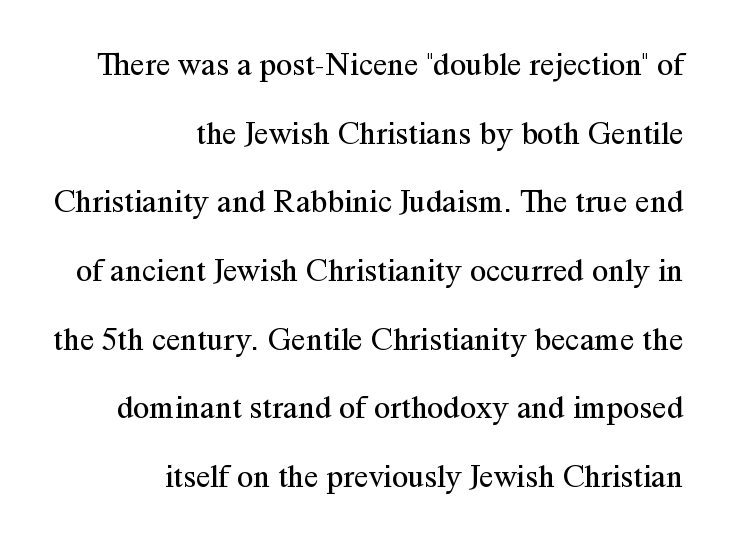
{"serif": "yes", "italic": "no", "bold": "no", "weight": "regular", "width": "normal", "stroke_contrast": "medium", "x_height": "medium", "monospaced": "no", "underline": "no", "align": "right", "line_spacing": "loose", "line_spacing_ratio": 2.08, "letter_spacing": "normal", "letter_spacing_em": 0.0, "glyph_px": 33}
